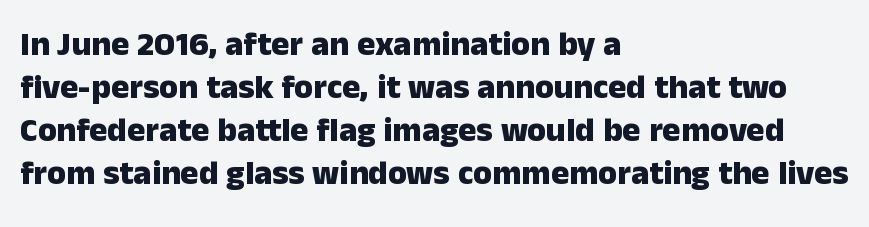
The image shows 34 px heavy sans-serif type, upright; set left-aligned, normal line spacing (1.26x), normal letter spacing, not underlined; low stroke contrast and a medium x-height.
